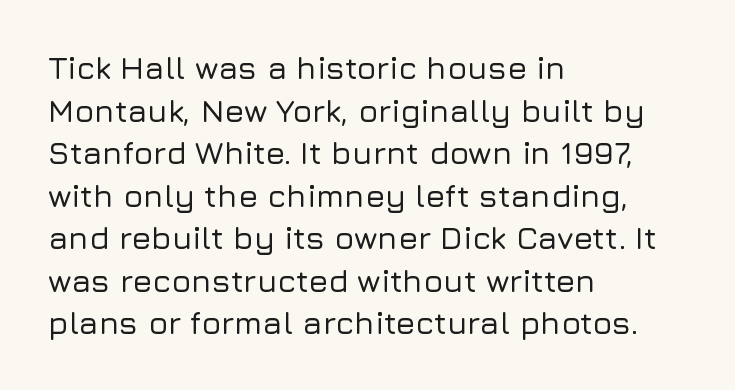
{"serif": "no", "italic": "no", "width": "normal", "stroke_contrast": "low", "x_height": "medium", "monospaced": "no", "underline": "no", "align": "left", "line_spacing": "normal", "line_spacing_ratio": 1.33, "letter_spacing": "normal", "letter_spacing_em": 0.0, "glyph_px": 32}
